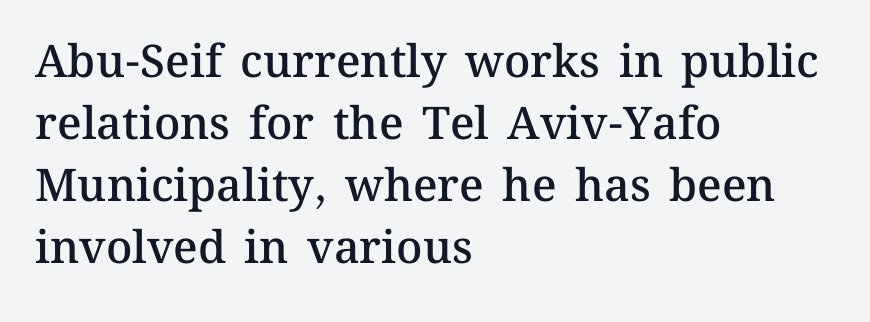
Q: Is the text bold? A: Semi-bold.
Q: Is the text italic (slanted)? A: No, it is upright.
Q: Is the text underlined? A: No.
Q: How is the paragraph aligned? A: Left-aligned.
Q: Is the spacing between letters normal or unusually wide? A: Normal.
Q: Is the spacing between lines tight, normal or loose? A: Normal.
Q: Width (condensed, normal, or wide)? A: Normal.
Q: Stroke contrast? A: Medium.
Q: x-height? A: Medium.
Q: Monospaced? A: No.
